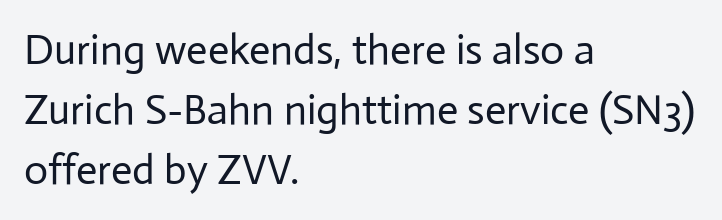
Q: Is the text bold? A: No.
Q: Is the text italic (slanted)? A: No, it is upright.
Q: Is the typeface a serif or a sans-serif typeface? A: Sans-serif.
Q: Is the text underlined? A: No.
Q: How is the paragraph aligned? A: Left-aligned.
Q: Is the spacing between letters normal or unusually wide? A: Normal.
Q: Is the spacing between lines tight, normal or loose? A: Normal.
Q: Width (condensed, normal, or wide)? A: Normal.
Q: Stroke contrast? A: Low.
Q: x-height? A: Medium.
Q: Monospaced? A: No.
